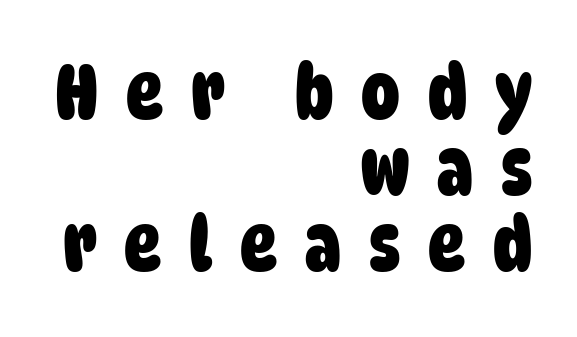
Q: Is the text bold? A: Yes.
Q: Is the typeface a serif or a sans-serif typeface? A: Sans-serif.
Q: Is the text underlined? A: No.
Q: How is the paragraph aligned? A: Right-aligned.
Q: Is the spacing between letters normal or unusually wide? A: Unusually wide.
Q: Is the spacing between lines tight, normal or loose? A: Tight.
Q: Width (condensed, normal, or wide)? A: Condensed.
Q: Stroke contrast? A: Low.
Q: x-height? A: Large.
Q: Monospaced? A: No.
